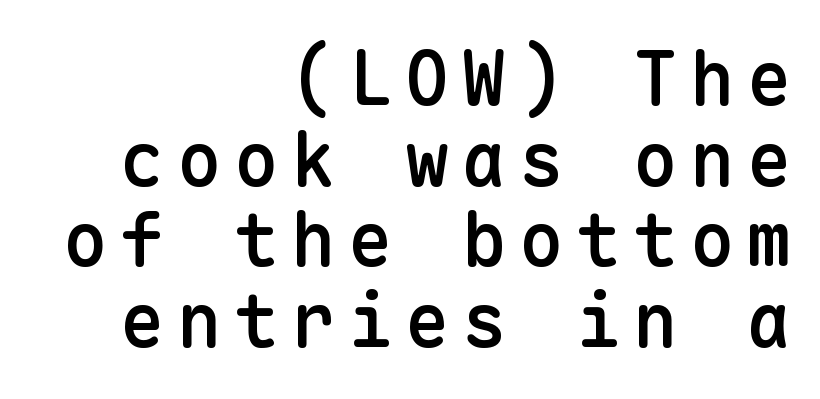
Every character here occupies the same horizontal width, giving the sample a typewriter-like rhythm. Is this a sans? Yes — the strokes have no serifs. This sample is right-justified, so line beginnings fall wherever the words allow. Words float on clear page, feet unadorned. Notice how the stems are strictly vertical — no italics here. Cramped leading.
